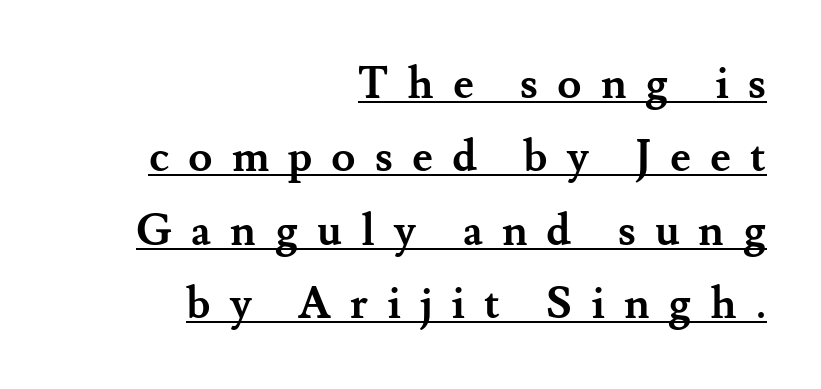
Which margin do the lines hug? The right one — the left edge is uneven. Quick note: not italic, upright. Descenders here cross a horizontal rule under the line. The type is letterspaced generously, with wide tracking. Proportional: the letters do not fall into vertical columns.
